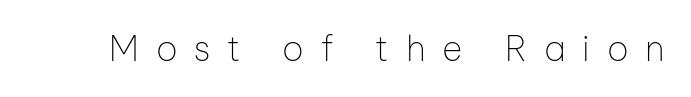
The image shows 35 px thin sans-serif type, upright; set unusually wide letter spacing (+0.48 em), not underlined; low stroke contrast and a medium x-height.
